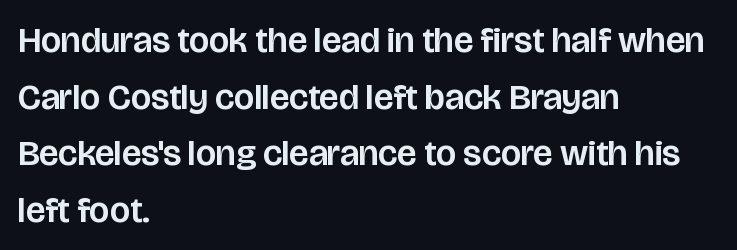
{"serif": "no", "italic": "no", "width": "normal", "stroke_contrast": "low", "x_height": "large", "monospaced": "no", "underline": "no", "align": "left", "line_spacing": "normal", "line_spacing_ratio": 1.57, "letter_spacing": "normal", "letter_spacing_em": 0.0, "glyph_px": 36}
